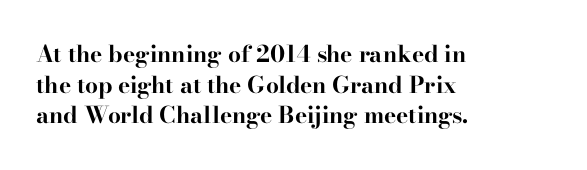
The image shows 23 px bold type, upright; set left-aligned, normal line spacing (1.33x), normal letter spacing, not underlined.
